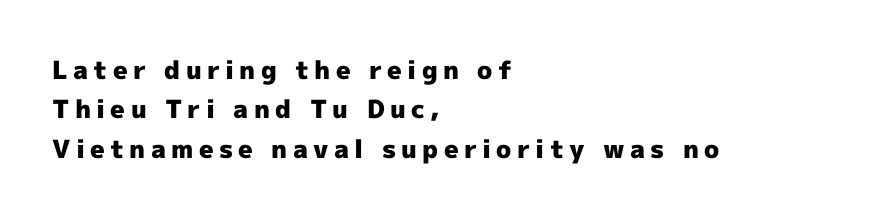
Upright lettering throughout. Is the block centered? No — it sits flush against the left margin. The area under the type is left untouched. The rendering uses a bold face; every stroke is thick and dark. In terms of letterspacing, this is a distinctly airy, spread setting.
